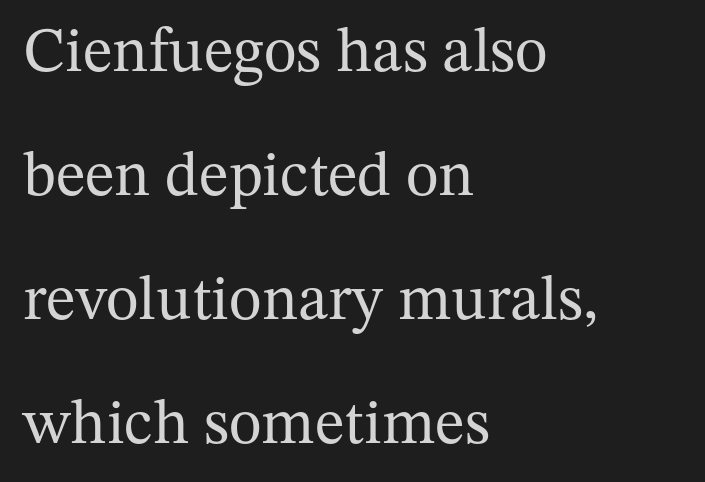
The image shows 63 px regular-weight serif type, upright; set left-aligned, loose line spacing (1.97x), normal letter spacing, not underlined; medium stroke contrast and a medium x-height.
